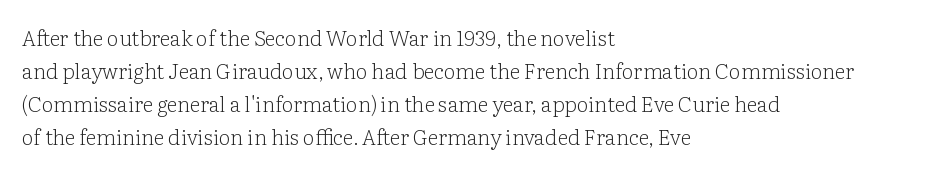
The image shows 21 px text type, upright; set left-aligned, normal line spacing (1.57x), normal letter spacing, not underlined.
